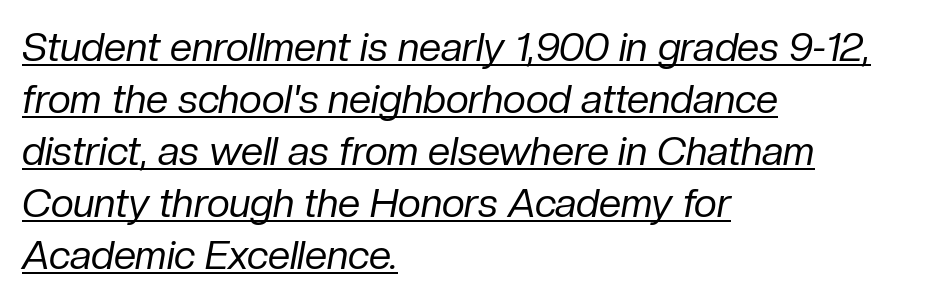
Q: Is the text bold? A: No.
Q: Is the text italic (slanted)? A: Yes, it leans right by about 10 degrees.
Q: Is the text underlined? A: Yes.
Q: How is the paragraph aligned? A: Left-aligned.
Q: Is the spacing between letters normal or unusually wide? A: Normal.
Q: Is the spacing between lines tight, normal or loose? A: Normal.
Q: Width (condensed, normal, or wide)? A: Normal.
Q: Stroke contrast? A: Low.
Q: x-height? A: Medium.
Q: Monospaced? A: No.
